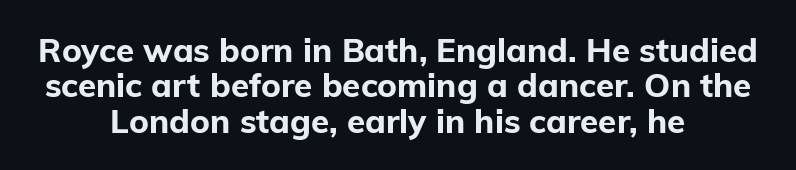
The zone under the glyphs is completely vacant. Every character sits straight up, as roman type does. How are the letters spaced? Ordinarily, with no added tracking. Line spacing here is tight. This sample has the flowing, uneven cadence of proportional lettering. Heavy, bold letterforms.
